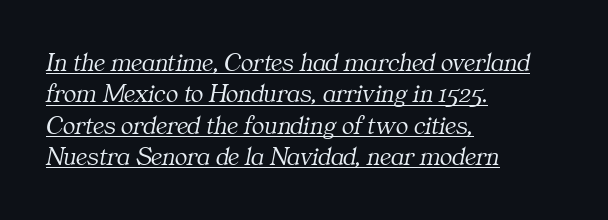
This reads as an unemphasized weight, regular at the heaviest. Slant detected: the letters are inclined. This sample uses plain, unmodified letter spacing. The rag falls on the right side of this text block. Underlining? Definitely there.
